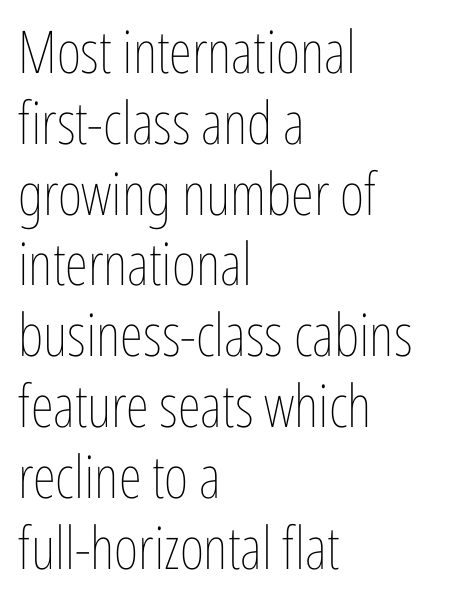
The rendering uses natural spacing where letterforms have individual widths. Casual observation: everything's shoved over to the left. No chunkiness to these letters — they're not bold. The letters sit at their default tracking, neither squeezed nor spread. The axis of the letterforms is exactly vertical. Beneath every word, the page is bare.
